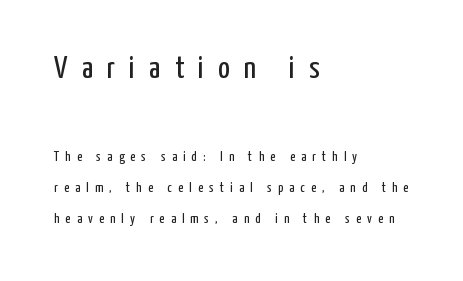
{"serif": "no", "italic": "no", "bold": "no", "weight": "regular", "width": "condensed", "stroke_contrast": "low", "x_height": "medium", "monospaced": "no", "underline": "no", "align": "left", "line_spacing": "loose", "line_spacing_ratio": 2.21, "letter_spacing": "wide", "letter_spacing_em": 0.44, "larger_block": "first", "size_ratio": 2.29, "glyph_px": 32}
